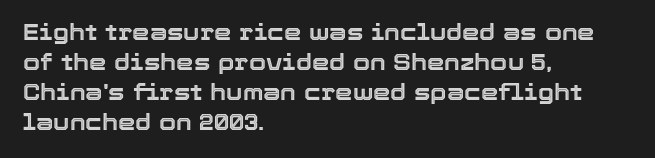
Decoration check: the copy has no underline. A roman cut, with each character standing at attention. The line-height multiplier appears to be the usual default. In CSS terms this would be text-align: left. Words appear dense and cohesive because spacing is normal.
